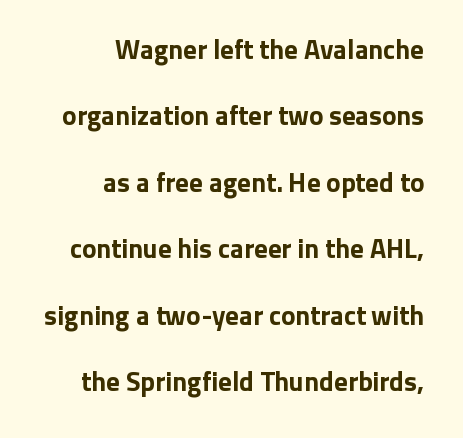
Q: Is the text bold? A: Yes.
Q: Is the text italic (slanted)? A: No, it is upright.
Q: Is the text underlined? A: No.
Q: How is the paragraph aligned? A: Right-aligned.
Q: Is the spacing between letters normal or unusually wide? A: Normal.
Q: Is the spacing between lines tight, normal or loose? A: Loose.
